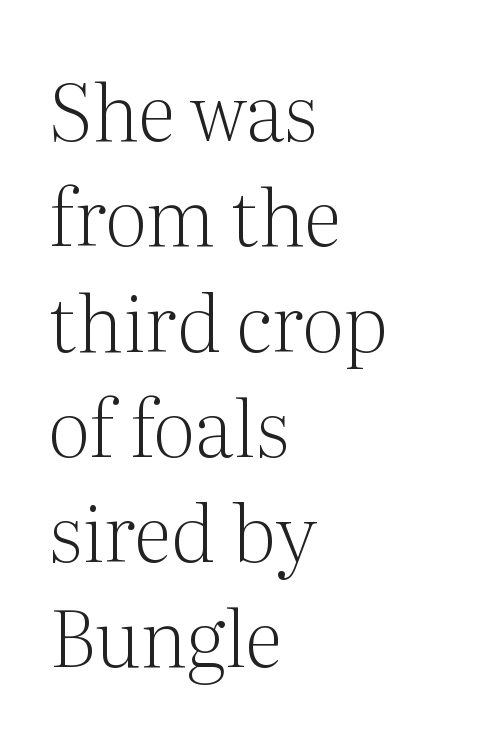
Q: Is the text bold? A: No.
Q: Is the text italic (slanted)? A: No, it is upright.
Q: Is the typeface a serif or a sans-serif typeface? A: Serif.
Q: Is the text underlined? A: No.
Q: How is the paragraph aligned? A: Left-aligned.
Q: Is the spacing between letters normal or unusually wide? A: Normal.
Q: Is the spacing between lines tight, normal or loose? A: Normal.
Q: Width (condensed, normal, or wide)? A: Normal.
Q: Stroke contrast? A: Medium.
Q: x-height? A: Medium.
Q: Monospaced? A: No.
